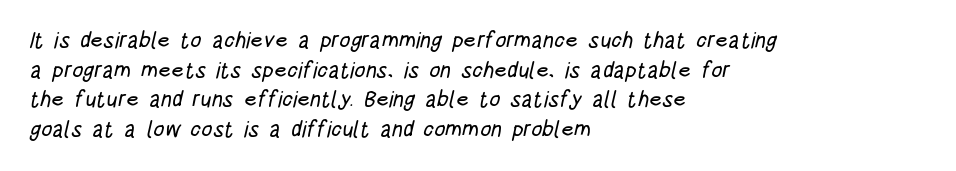
Q: Is the text underlined? A: No.
Q: How is the paragraph aligned? A: Left-aligned.
Q: Is the spacing between letters normal or unusually wide? A: Normal.
Q: Is the spacing between lines tight, normal or loose? A: Normal.
